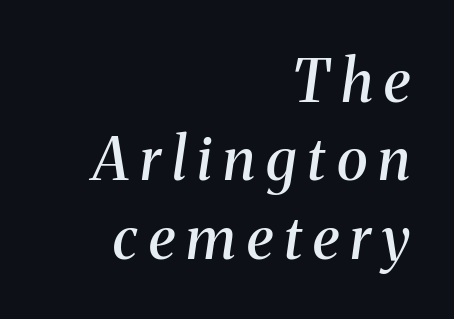
{"serif": "yes", "italic": "yes", "lean": "right", "slant_degrees": 8, "bold": "semi", "weight": "semibold", "width": "normal", "stroke_contrast": "medium", "x_height": "medium", "monospaced": "no", "underline": "no", "align": "right", "line_spacing": "normal", "line_spacing_ratio": 1.35, "glyph_px": 58}
